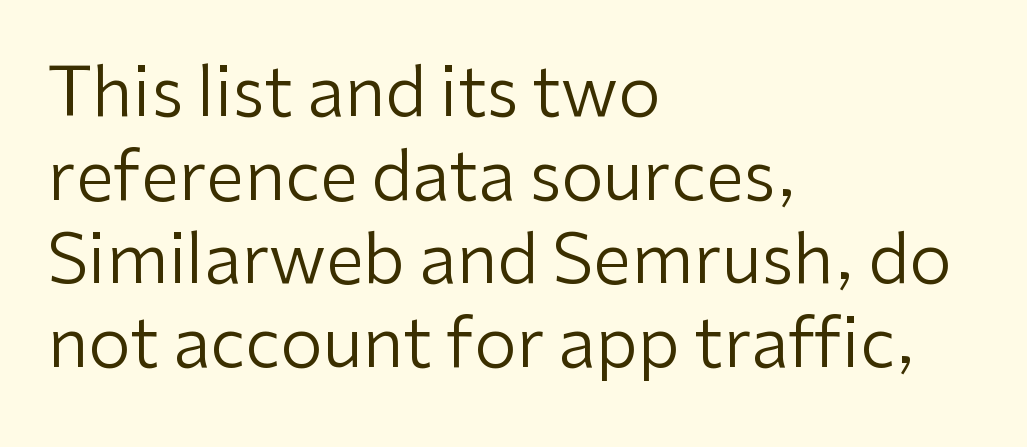
In terms of letterform style, serifs are entirely absent. Caption: face not bold, strokes unweighted. The face used here is rendered with its standard letterfit. The setting favours the left margin, as ordinary paragraphs usually do.
